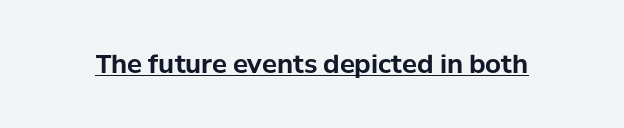
The image shows 25 px bold type, upright; set normal letter spacing, underlined.
